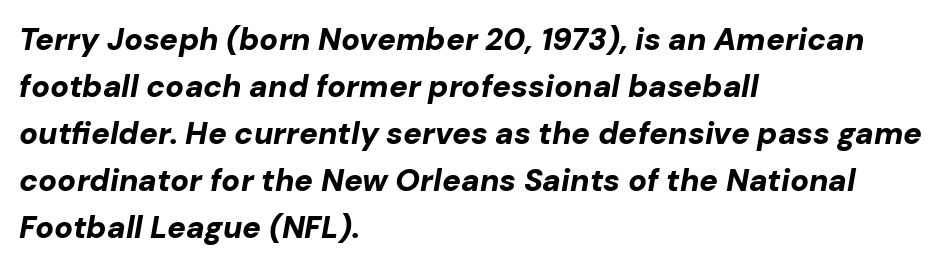
{"italic": "yes", "lean": "right", "slant_degrees": 10, "bold": "yes", "weight": "bold", "width": "normal", "stroke_contrast": "low", "x_height": "medium", "monospaced": "no", "underline": "no", "align": "left", "line_spacing": "normal", "line_spacing_ratio": 1.52, "letter_spacing": "normal", "letter_spacing_em": 0.0, "glyph_px": 31}
